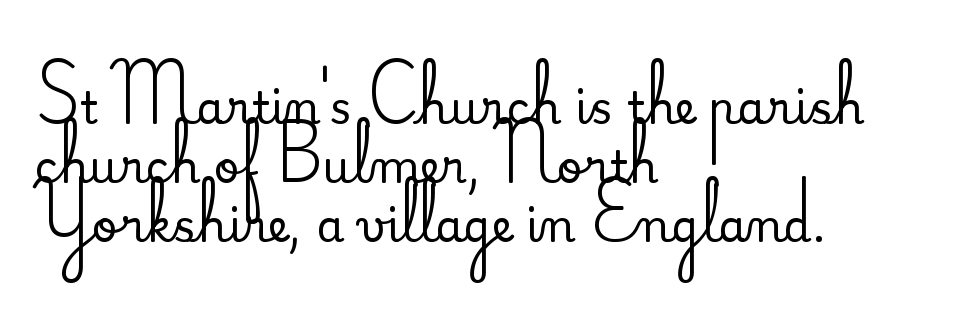
This is the regular roman posture of the typeface. This sample uses a serif face. The lines in this sample share a left origin and differ only in where they stop. Here the glyphs are tracked normally, forming tight word shapes. The rendering uses a moderate line-height, typical for paragraphs.
